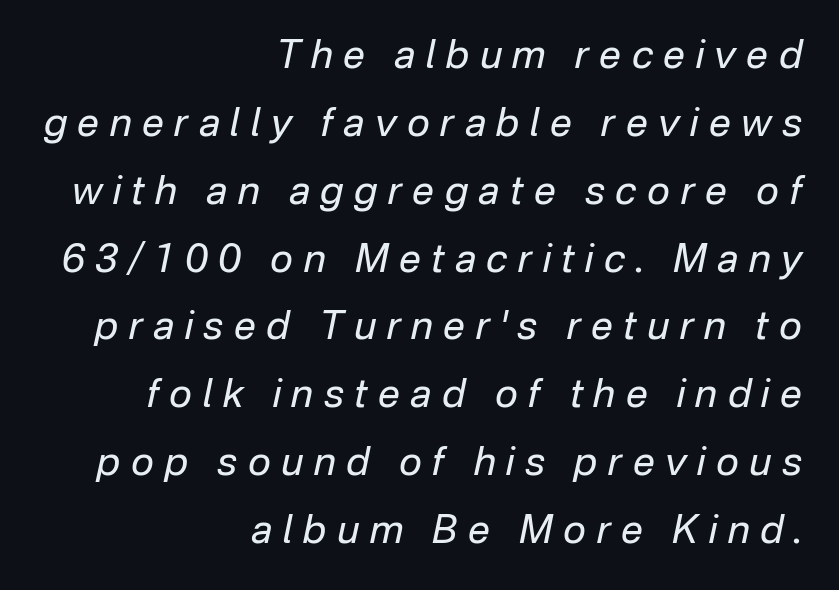
Proportional: the letters do not fall into vertical columns. Think standard paragraph weight, or any step lighter than that. Is the block centered? No — it sits flush against the right margin. Descenders are the only things crossing below the line.
